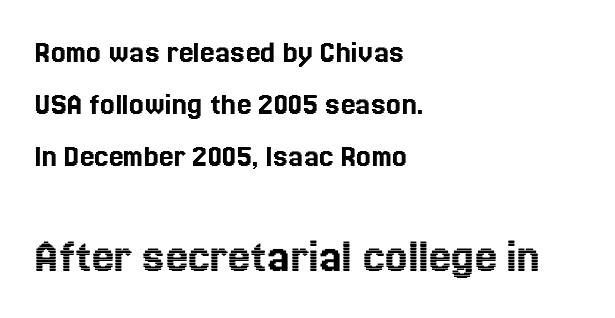
The image shows 50 px text type, upright; set left-aligned, normal line spacing (1.58x), normal letter spacing, not underlined; the second (bottom) block is 1.52x larger; a medium x-height.
